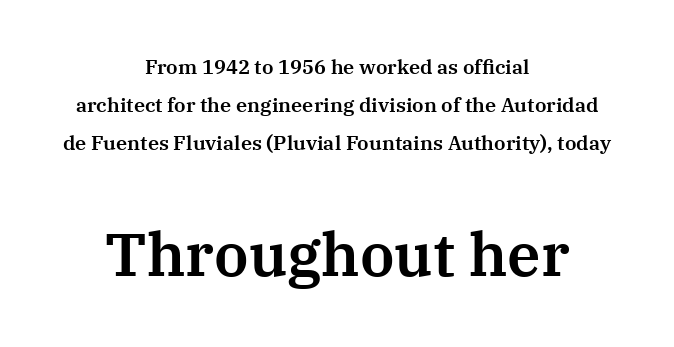
The image shows 60 px serif type, upright; set centered, line spacing 1.89x, normal letter spacing, not underlined; the second (bottom) block is 3.0x larger; medium stroke contrast and a medium x-height.
